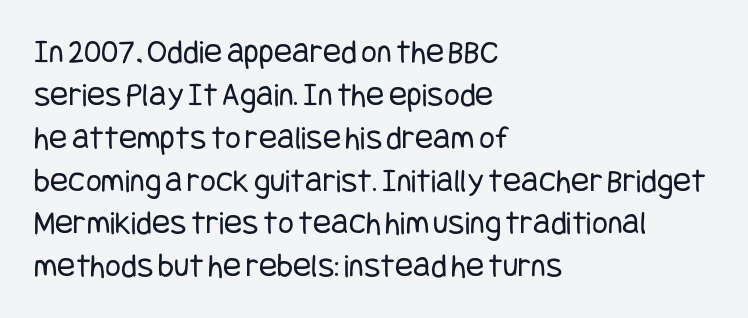
This sample uses plain, unmodified letter spacing. The paragraph has a hard left edge and a soft right edge. The passage shown is not underscored anywhere. A sans-serif font was chosen for this passage. Vertical strokes here are truly vertical. Compared with a typical body face, this is equally light or lighter still.
